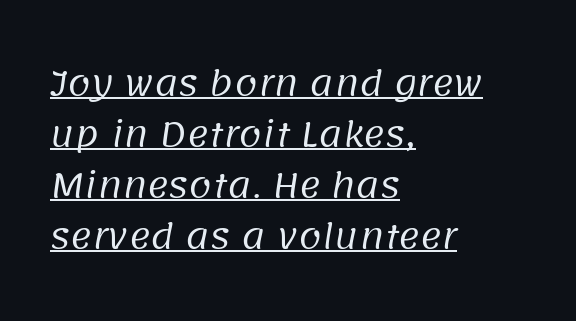
The image shows 33 px regular-weight sans-serif type; set left-aligned, normal line spacing (1.55x), normal letter spacing, underlined; low stroke contrast and a large x-height.
